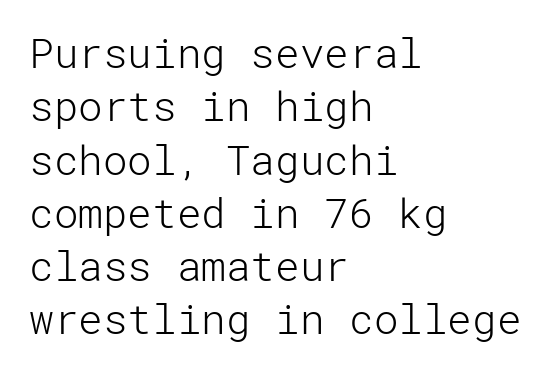
Unlike a traditional serif, this face leaves its strokes unadorned. You could call the tracking neutral — neither tight nor loose. In CSS terms this would be text-align: left. Honestly, the row spacing looks completely unremarkable.
